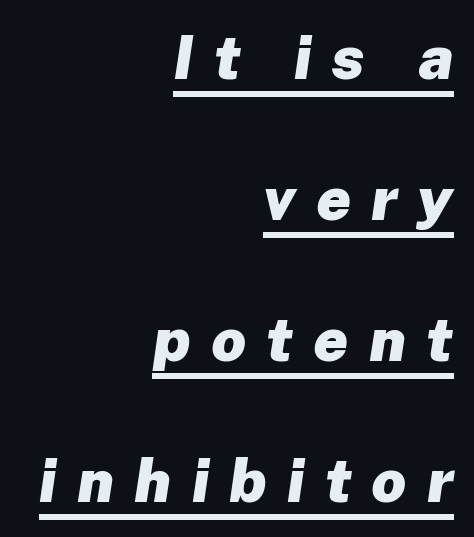
Q: Is the text bold? A: Yes.
Q: Is the text italic (slanted)? A: Yes, it leans right by about 8 degrees.
Q: Is the text underlined? A: Yes.
Q: How is the paragraph aligned? A: Right-aligned.
Q: Is the spacing between letters normal or unusually wide? A: Unusually wide.
Q: Is the spacing between lines tight, normal or loose? A: Loose.
Q: Width (condensed, normal, or wide)? A: Normal.
Q: Stroke contrast? A: Low.
Q: x-height? A: Medium.
Q: Monospaced? A: No.
